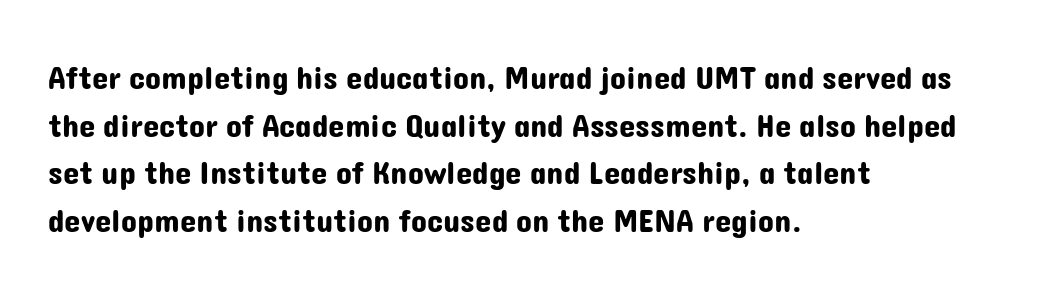
{"serif": "no", "italic": "no", "width": "normal", "stroke_contrast": "low", "x_height": "medium", "monospaced": "no", "underline": "no", "align": "left", "line_spacing": "normal", "line_spacing_ratio": 1.44, "letter_spacing": "normal", "letter_spacing_em": 0.0, "glyph_px": 33}
